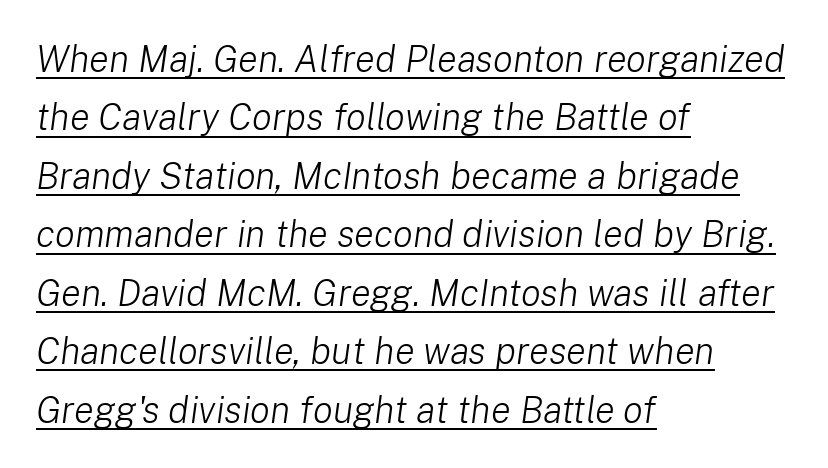
The image shows 37 px light type, italic (leaning right); set left-aligned, normal line spacing (1.58x), normal letter spacing, underlined; low stroke contrast and a medium x-height.
